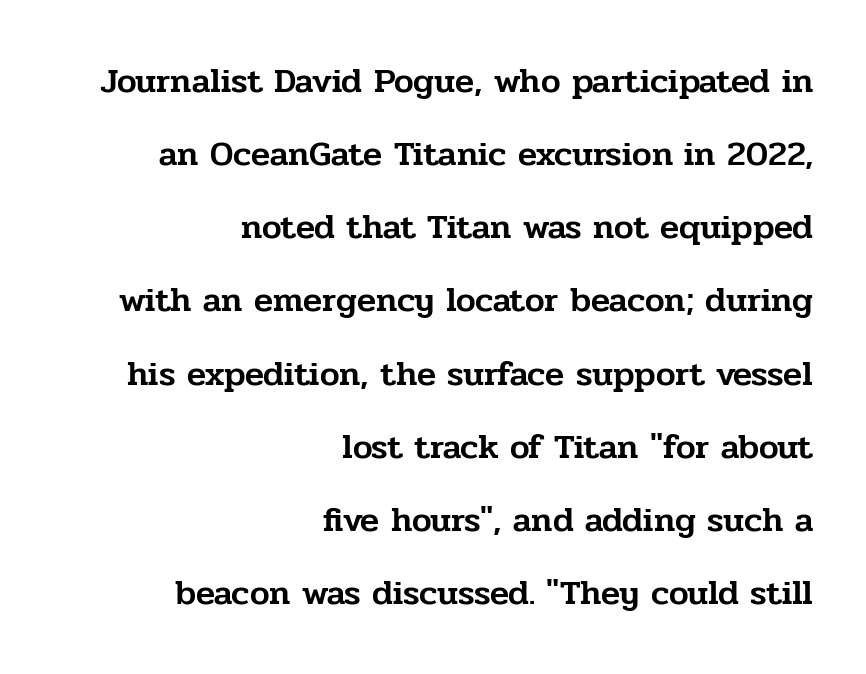
Q: Is the text italic (slanted)? A: No, it is upright.
Q: Is the typeface a serif or a sans-serif typeface? A: Serif.
Q: Is the text underlined? A: No.
Q: How is the paragraph aligned? A: Right-aligned.
Q: Is the spacing between letters normal or unusually wide? A: Normal.
Q: Is the spacing between lines tight, normal or loose? A: Loose.
Q: Width (condensed, normal, or wide)? A: Normal.
Q: Stroke contrast? A: Low.
Q: x-height? A: Medium.
Q: Monospaced? A: No.
